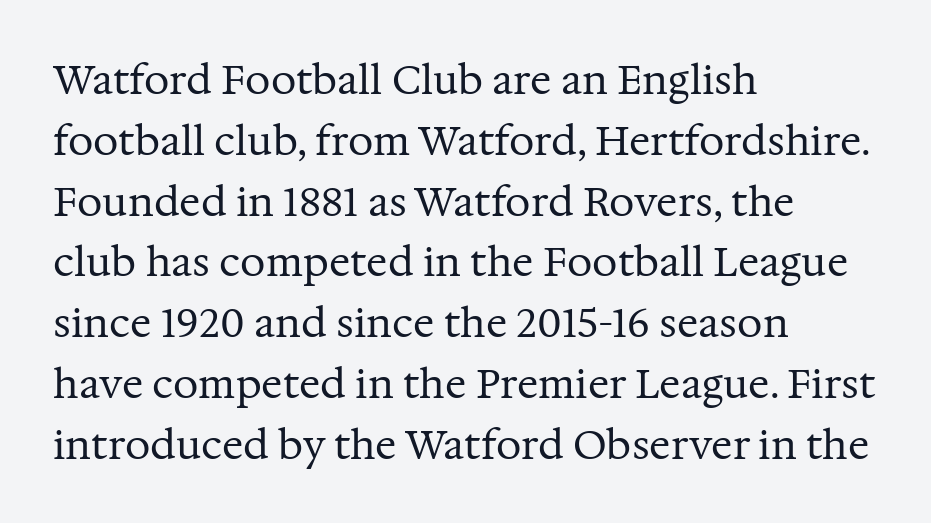
Q: Is the text bold? A: No.
Q: Is the text italic (slanted)? A: No, it is upright.
Q: Is the typeface a serif or a sans-serif typeface? A: Serif.
Q: Is the text underlined? A: No.
Q: How is the paragraph aligned? A: Left-aligned.
Q: Is the spacing between letters normal or unusually wide? A: Normal.
Q: Is the spacing between lines tight, normal or loose? A: Normal.
Q: Width (condensed, normal, or wide)? A: Normal.
Q: Stroke contrast? A: Medium.
Q: x-height? A: Medium.
Q: Monospaced? A: No.
